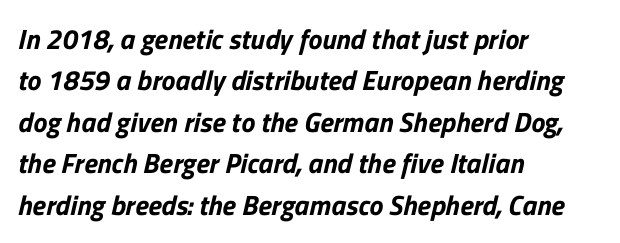
The image shows 28 px sans-serif type; set left-aligned, normal line spacing (1.48x), normal letter spacing, not underlined; low stroke contrast and a medium x-height.
